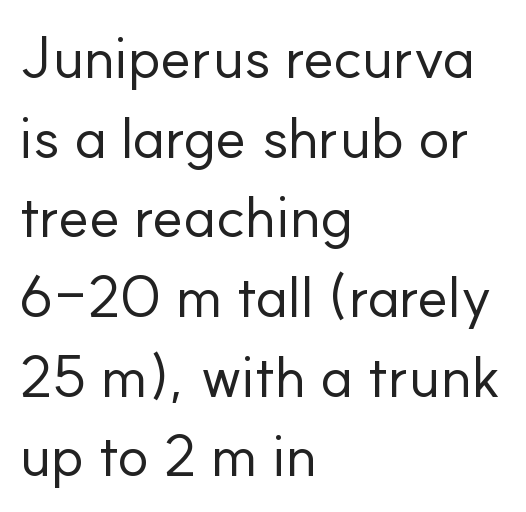
{"serif": "no", "italic": "no", "bold": "no", "weight": "regular", "width": "normal", "stroke_contrast": "low", "x_height": "small", "monospaced": "no", "underline": "no", "align": "left", "line_spacing": "normal", "line_spacing_ratio": 1.35, "letter_spacing": "normal", "letter_spacing_em": 0.0, "glyph_px": 59}
